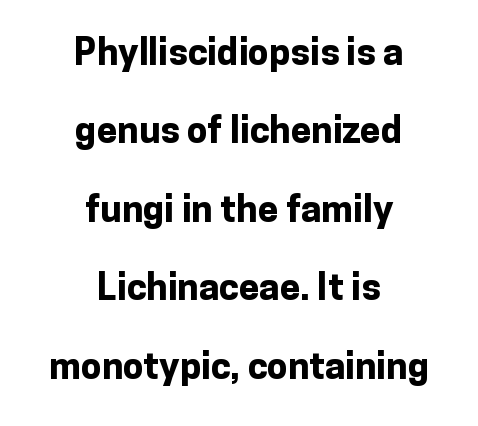
Q: Is the text bold? A: Yes.
Q: Is the text italic (slanted)? A: No, it is upright.
Q: Is the typeface a serif or a sans-serif typeface? A: Sans-serif.
Q: Is the text underlined? A: No.
Q: How is the paragraph aligned? A: Centered.
Q: Is the spacing between letters normal or unusually wide? A: Normal.
Q: Is the spacing between lines tight, normal or loose? A: Loose.
Q: Width (condensed, normal, or wide)? A: Normal.
Q: Stroke contrast? A: Low.
Q: x-height? A: Medium.
Q: Monospaced? A: No.
